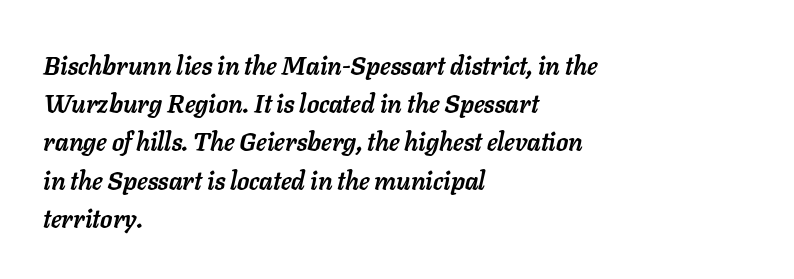
The image shows 25 px bold type, italic (leaning right); set left-aligned, normal line spacing (1.53x), normal letter spacing, not underlined.
